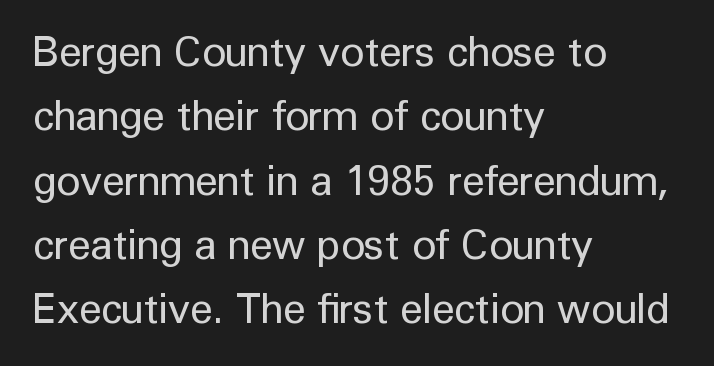
Q: Is the text bold? A: No.
Q: Is the text italic (slanted)? A: No, it is upright.
Q: Is the typeface a serif or a sans-serif typeface? A: Sans-serif.
Q: Is the text underlined? A: No.
Q: How is the paragraph aligned? A: Left-aligned.
Q: Is the spacing between letters normal or unusually wide? A: Normal.
Q: Is the spacing between lines tight, normal or loose? A: Normal.
Q: Width (condensed, normal, or wide)? A: Normal.
Q: Stroke contrast? A: Low.
Q: x-height? A: Medium.
Q: Monospaced? A: No.
